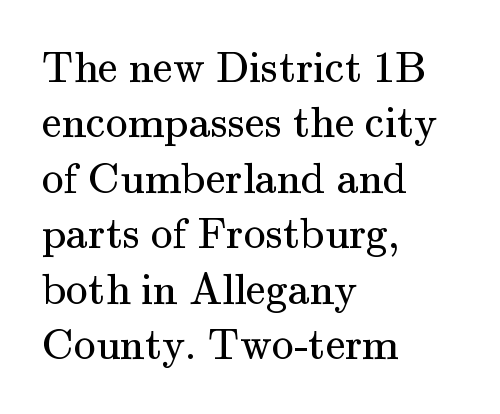
Q: Is the text bold? A: No.
Q: Is the text italic (slanted)? A: No, it is upright.
Q: Is the typeface a serif or a sans-serif typeface? A: Serif.
Q: Is the text underlined? A: No.
Q: How is the paragraph aligned? A: Left-aligned.
Q: Is the spacing between letters normal or unusually wide? A: Normal.
Q: Is the spacing between lines tight, normal or loose? A: Normal.
Q: Width (condensed, normal, or wide)? A: Normal.
Q: Stroke contrast? A: Medium.
Q: x-height? A: Small.
Q: Monospaced? A: No.
